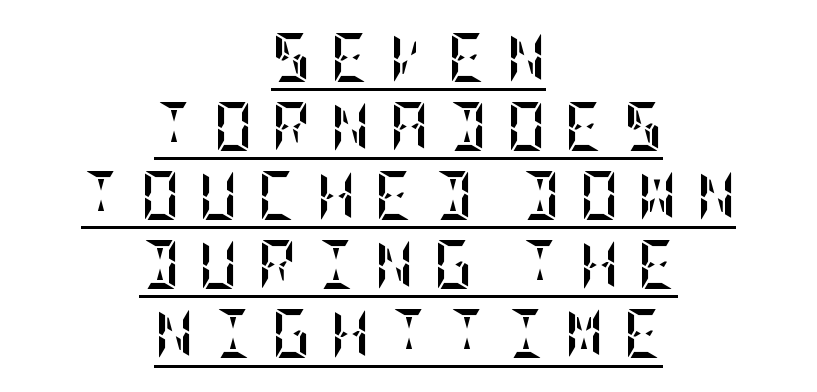
Q: Is the text bold? A: Yes.
Q: Is the text italic (slanted)? A: No, it is upright.
Q: Is the text underlined? A: Yes.
Q: How is the paragraph aligned? A: Centered.
Q: Is the spacing between letters normal or unusually wide? A: Unusually wide.
Q: Is the spacing between lines tight, normal or loose? A: Normal.
Q: Width (condensed, normal, or wide)? A: Condensed.
Q: Stroke contrast? A: Low.
Q: x-height? A: Large.
